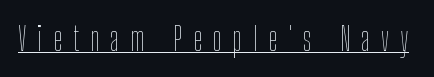
The image shows 33 px thin, condensed type, upright; set unusually wide letter spacing (+0.33 em), underlined; low stroke contrast and a medium x-height.
